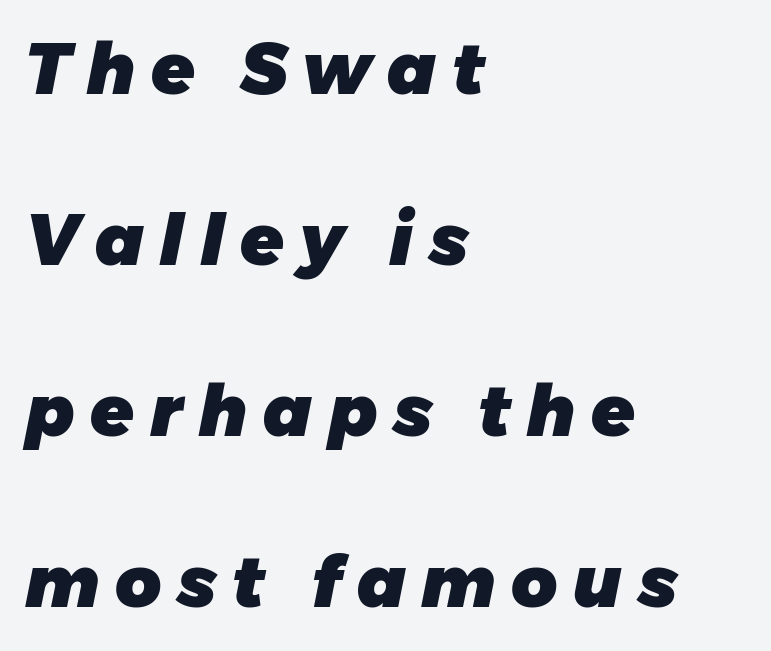
Q: Is the text bold? A: Yes.
Q: Is the text italic (slanted)? A: Yes, it leans right by about 11 degrees.
Q: Is the text underlined? A: No.
Q: How is the paragraph aligned? A: Left-aligned.
Q: Is the spacing between letters normal or unusually wide? A: Unusually wide.
Q: Is the spacing between lines tight, normal or loose? A: Loose.
Q: Width (condensed, normal, or wide)? A: Normal.
Q: Stroke contrast? A: Low.
Q: x-height? A: Medium.
Q: Monospaced? A: No.
